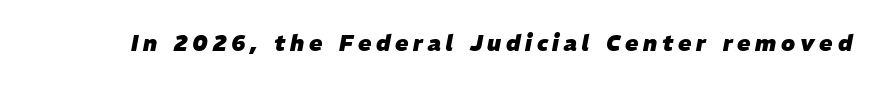
Q: Is the text bold? A: Yes.
Q: Is the text italic (slanted)? A: Yes, it leans right by about 11 degrees.
Q: Is the text underlined? A: No.
Q: Is the spacing between letters normal or unusually wide? A: Unusually wide.
